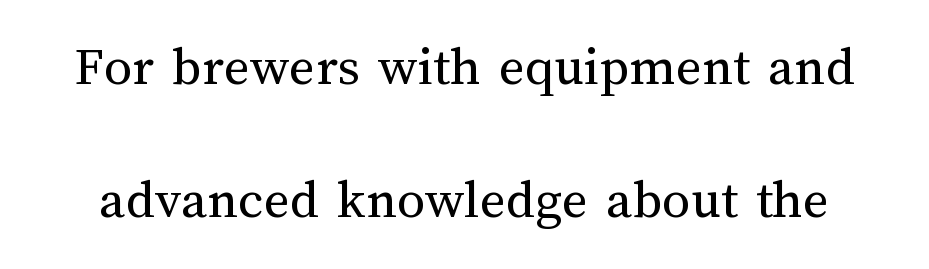
Check under the words: just untouched page. Each stroke keeps to a modest, everyday thickness or less. The line-height multiplier appears high, well above default. Is this a fixed-width face? No — the glyphs have proportional, varying widths. Honestly, the letter spacing is just normal — you wouldn't notice it. The letters stand straight up with perfectly vertical stems.
